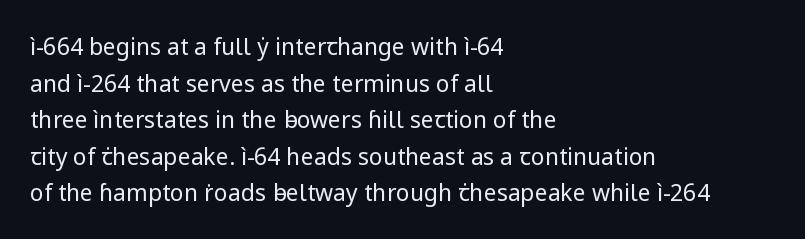
The image shows 23 px text type, upright; set left-aligned, normal line spacing (1.59x), normal letter spacing, not underlined.
